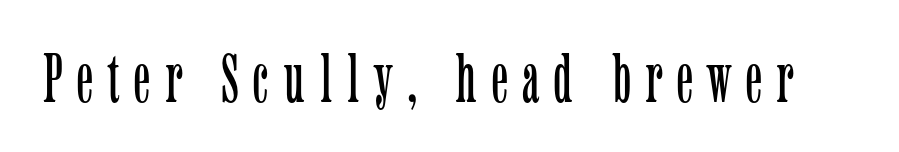
{"serif": "yes", "italic": "no", "bold": "no", "weight": "light", "width": "condensed", "stroke_contrast": "low", "x_height": "medium", "monospaced": "no", "underline": "no", "letter_spacing": "wide", "letter_spacing_em": 0.21, "glyph_px": 70}
